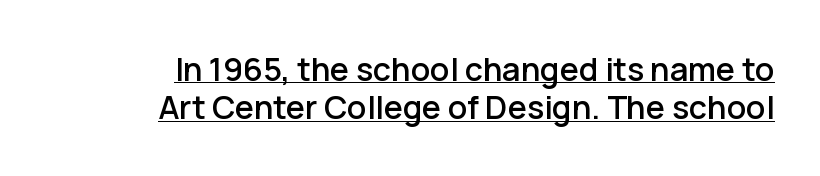
The image shows 32 px sans-serif type, upright; set right-aligned, line spacing 1.19x, normal letter spacing, underlined; low stroke contrast and a medium x-height.
